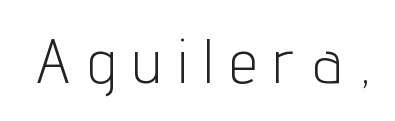
The image shows 62 px light, condensed sans-serif type, upright; set unusually wide letter spacing (+0.29 em), not underlined; low stroke contrast and a medium x-height.
